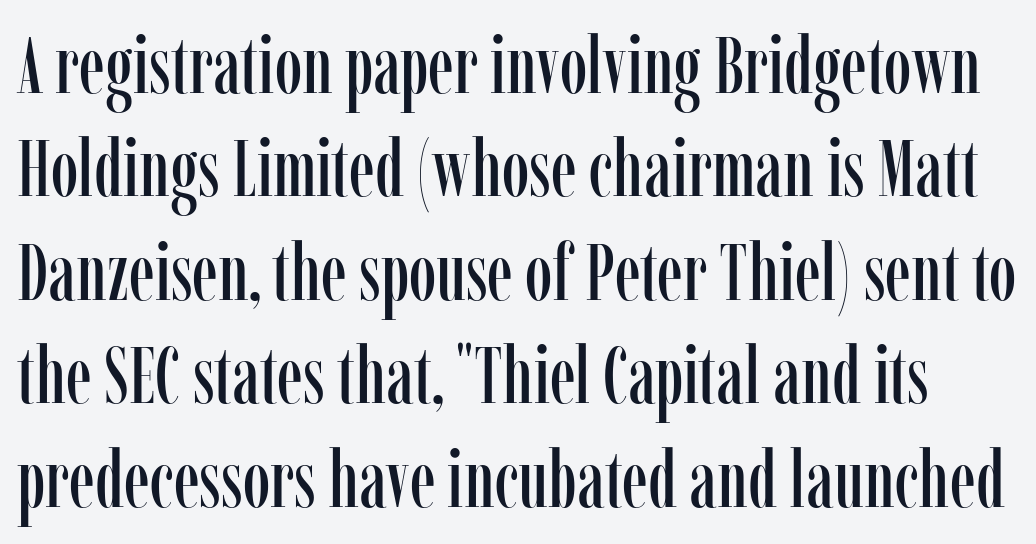
{"serif": "yes", "italic": "no", "width": "condensed", "stroke_contrast": "low", "x_height": "medium", "monospaced": "no", "underline": "no", "line_spacing": "normal", "line_spacing_ratio": 1.31, "letter_spacing": "normal", "letter_spacing_em": 0.0, "glyph_px": 79}
